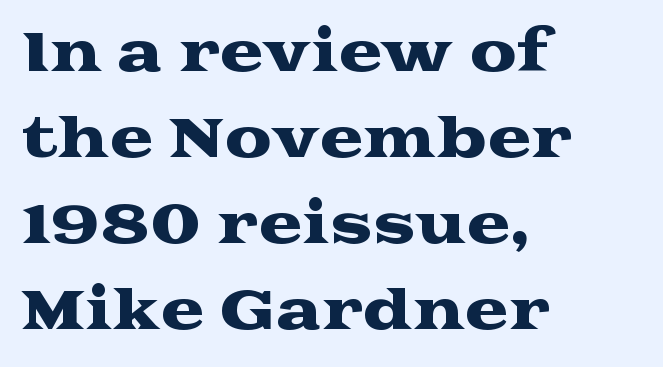
{"serif": "yes", "italic": "no", "width": "wide", "stroke_contrast": "medium", "x_height": "medium", "monospaced": "no", "underline": "no", "align": "left", "line_spacing": "normal", "line_spacing_ratio": 1.62, "letter_spacing": "normal", "letter_spacing_em": 0.0, "glyph_px": 53}
